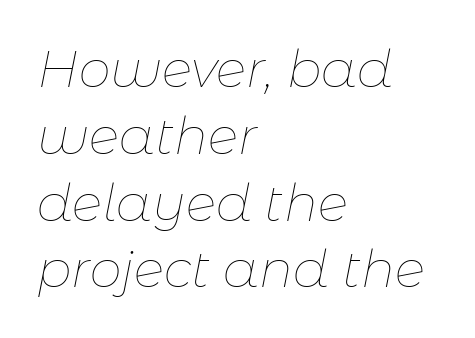
{"italic": "yes", "lean": "right", "slant_degrees": 11, "bold": "no", "weight": "thin", "width": "normal", "stroke_contrast": "low", "x_height": "medium", "monospaced": "no", "underline": "no", "align": "left", "line_spacing": "normal", "line_spacing_ratio": 1.31, "letter_spacing": "normal", "letter_spacing_em": 0.0, "glyph_px": 51}
